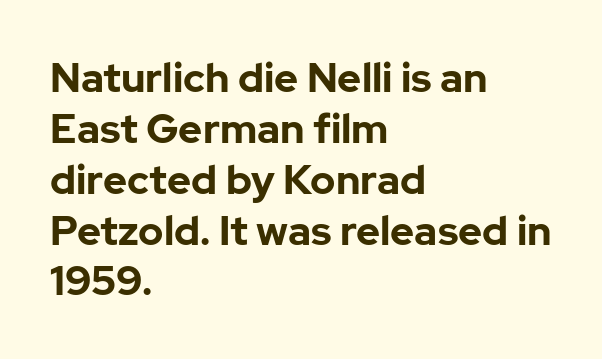
Q: Is the text bold? A: Yes.
Q: Is the text italic (slanted)? A: No, it is upright.
Q: Is the typeface a serif or a sans-serif typeface? A: Sans-serif.
Q: Is the text underlined? A: No.
Q: How is the paragraph aligned? A: Left-aligned.
Q: Is the spacing between letters normal or unusually wide? A: Normal.
Q: Width (condensed, normal, or wide)? A: Normal.
Q: Stroke contrast? A: Low.
Q: x-height? A: Medium.
Q: Monospaced? A: No.
